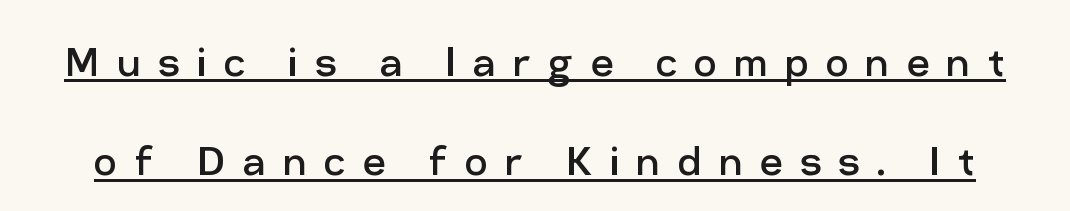
{"serif": "no", "italic": "no", "bold": "no", "weight": "regular", "width": "normal", "stroke_contrast": "low", "x_height": "medium", "monospaced": "no", "underline": "yes", "line_spacing": "loose", "line_spacing_ratio": 1.99, "letter_spacing": "wide", "letter_spacing_em": 0.34, "glyph_px": 50}
